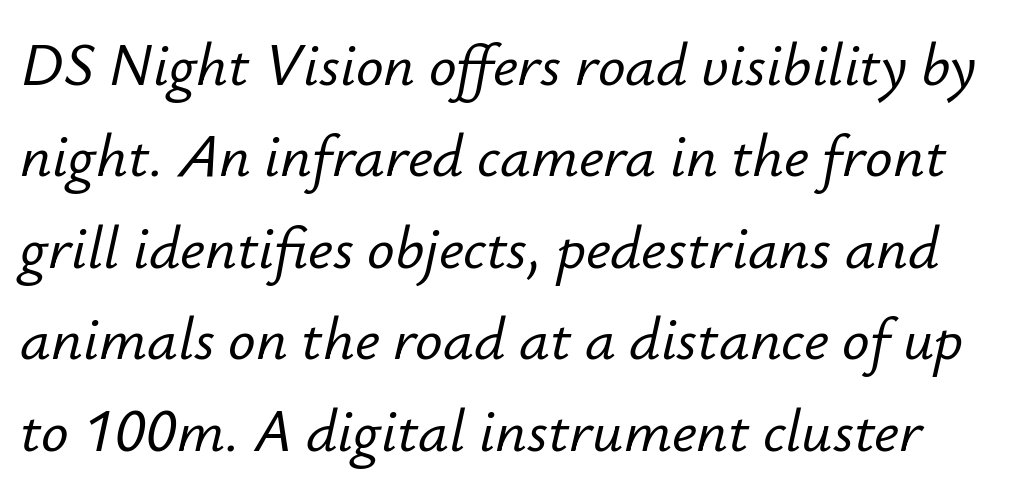
{"italic": "yes", "lean": "right", "slant_degrees": 12, "width": "normal", "stroke_contrast": "low", "x_height": "small", "monospaced": "no", "underline": "no", "line_spacing": "normal", "line_spacing_ratio": 1.5, "letter_spacing": "normal", "letter_spacing_em": 0.0, "glyph_px": 61}
